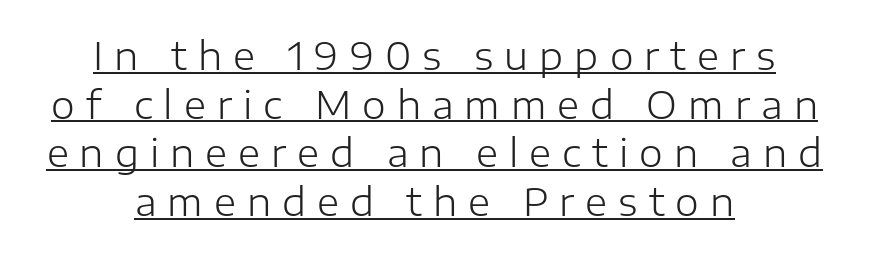
Q: Is the text bold? A: No.
Q: Is the text italic (slanted)? A: No, it is upright.
Q: Is the typeface a serif or a sans-serif typeface? A: Sans-serif.
Q: Is the text underlined? A: Yes.
Q: How is the paragraph aligned? A: Centered.
Q: Is the spacing between letters normal or unusually wide? A: Unusually wide.
Q: Is the spacing between lines tight, normal or loose? A: Normal.
Q: Width (condensed, normal, or wide)? A: Normal.
Q: Stroke contrast? A: Low.
Q: x-height? A: Medium.
Q: Monospaced? A: No.
